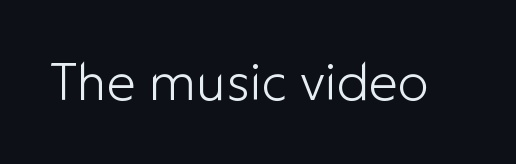
The image shows 52 px light sans-serif type, upright; set normal letter spacing, not underlined; low stroke contrast and a medium x-height.
